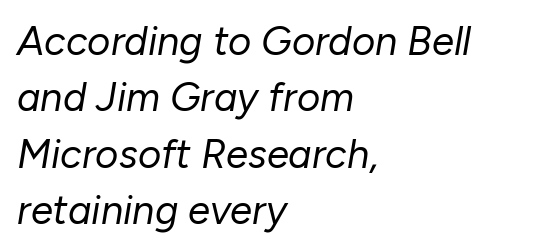
Clear beneath every line of the passage. A typesetter would call this proportional, since set widths differ per character. A classic flush-left, rag-right setting is used for this passage. No heavy texture on the line: the type isn't bold. Looking at the ascenders, they clearly lean.
